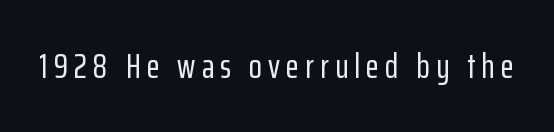
Q: Is the text italic (slanted)? A: No, it is upright.
Q: Is the typeface a serif or a sans-serif typeface? A: Sans-serif.
Q: Is the text underlined? A: No.
Q: Width (condensed, normal, or wide)? A: Condensed.
Q: Stroke contrast? A: Low.
Q: x-height? A: Medium.
Q: Monospaced? A: No.
